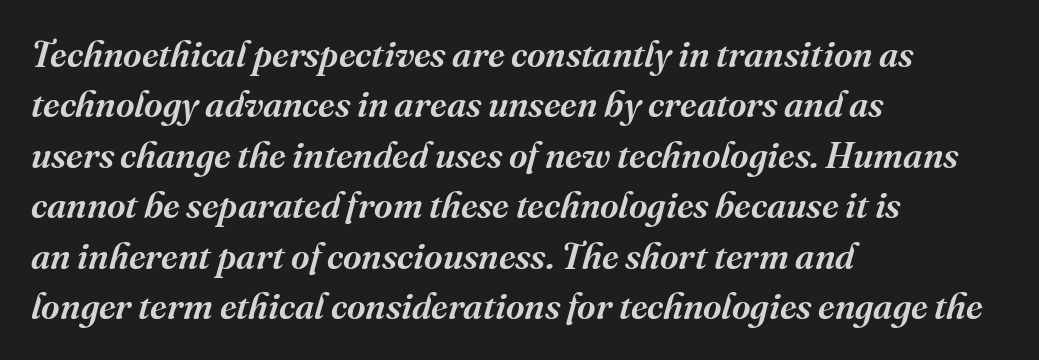
The image shows 36 px serif type, italic (leaning right); set left-aligned, normal line spacing (1.4x), normal letter spacing, not underlined; medium stroke contrast and a medium x-height.
